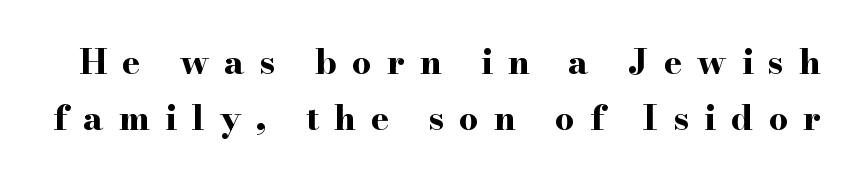
A typesetter would call this proportional, since set widths differ per character. Classification — serif. This is the regular roman posture of the typeface. Students, this is bold: see how much ink each stroke carries. This sample keeps an unexceptional amount of space between lines. Lines of text with bare space underneath.
